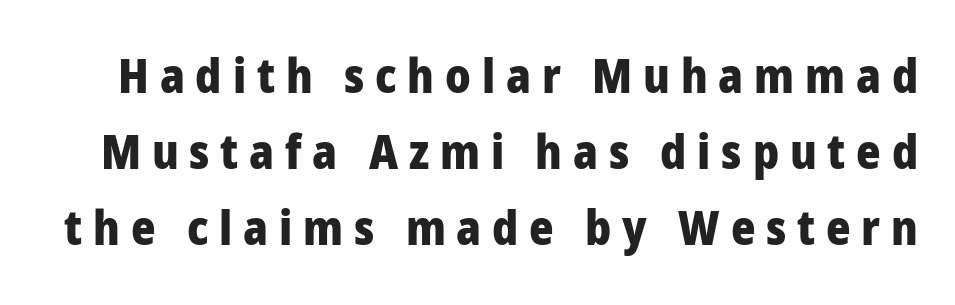
{"serif": "no", "italic": "no", "bold": "yes", "weight": "heavy", "width": "normal", "stroke_contrast": "low", "x_height": "medium", "monospaced": "no", "underline": "no", "line_spacing": "normal", "line_spacing_ratio": 1.62, "letter_spacing": "wide", "letter_spacing_em": 0.23, "glyph_px": 47}
